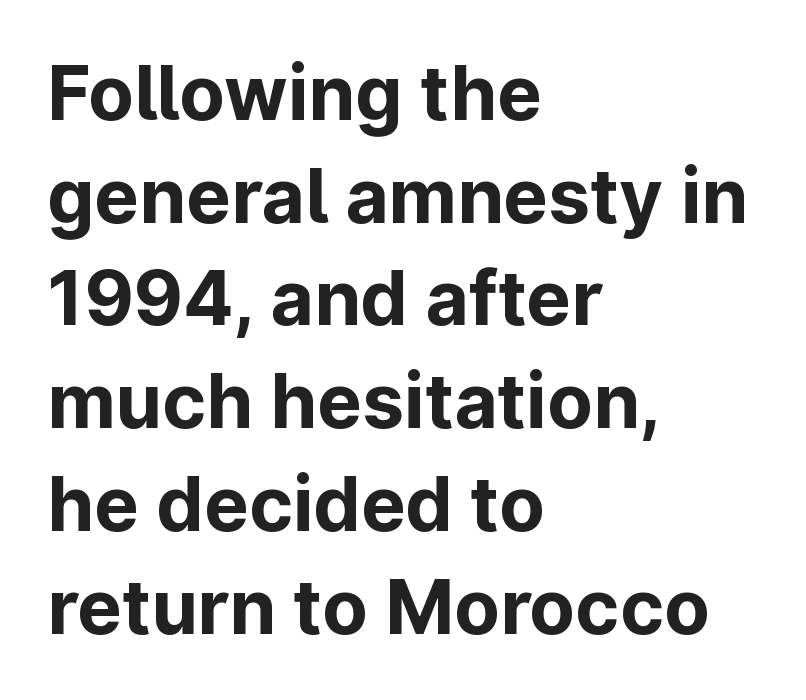
{"serif": "no", "italic": "no", "bold": "yes", "weight": "bold", "width": "normal", "stroke_contrast": "low", "x_height": "medium", "monospaced": "no", "underline": "no", "align": "left", "line_spacing": "normal", "line_spacing_ratio": 1.37, "letter_spacing": "normal", "letter_spacing_em": 0.0, "glyph_px": 75}
